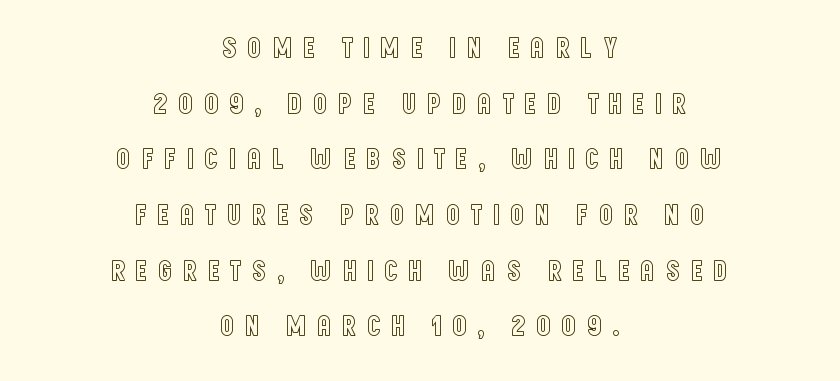
{"italic": "no", "width": "condensed", "x_height": "large", "monospaced": "no", "underline": "no", "align": "center", "line_spacing": "loose", "line_spacing_ratio": 1.92, "letter_spacing": "wide", "letter_spacing_em": 0.33, "glyph_px": 29}
